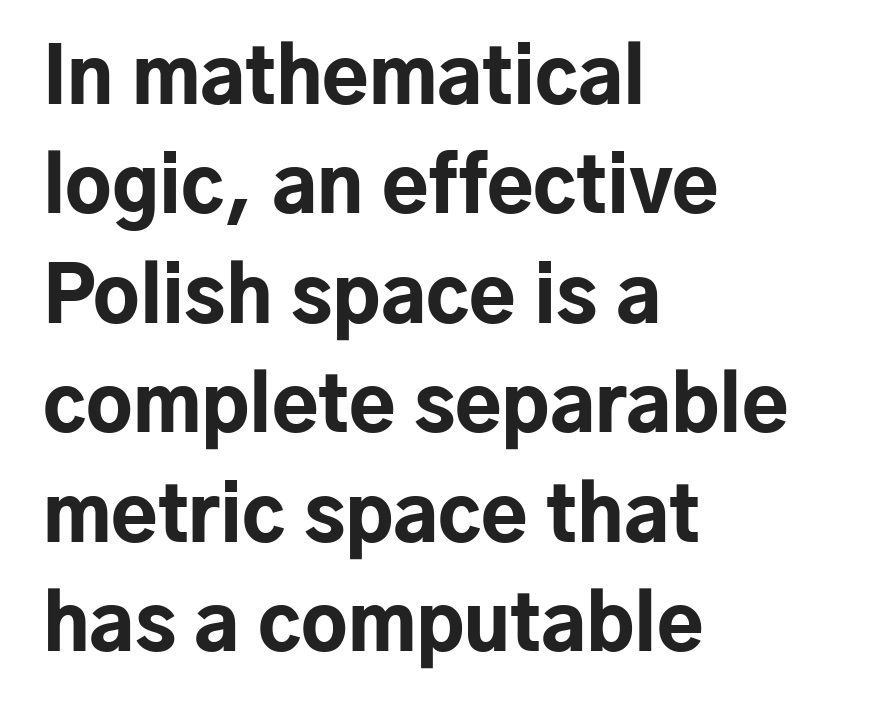
Q: Is the text bold? A: Yes.
Q: Is the text italic (slanted)? A: No, it is upright.
Q: Is the typeface a serif or a sans-serif typeface? A: Sans-serif.
Q: Is the text underlined? A: No.
Q: How is the paragraph aligned? A: Left-aligned.
Q: Is the spacing between letters normal or unusually wide? A: Normal.
Q: Is the spacing between lines tight, normal or loose? A: Normal.
Q: Width (condensed, normal, or wide)? A: Normal.
Q: Stroke contrast? A: Low.
Q: x-height? A: Medium.
Q: Monospaced? A: No.
